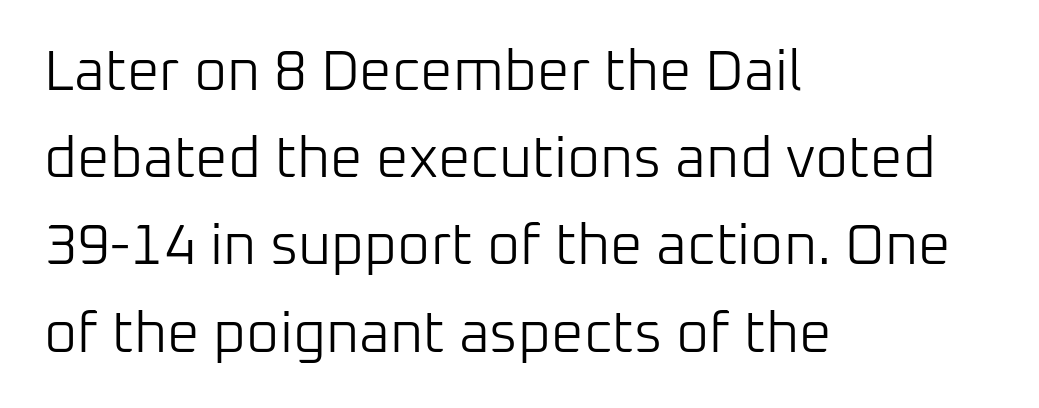
The line-height multiplier appears to be the usual default. Posture: straight, roman, zero tilt. A typesetter would call this proportional, since set widths differ per character. The rendering anchors every line to the left-hand side. Caption: face not bold, strokes unweighted. Underline: absent.
